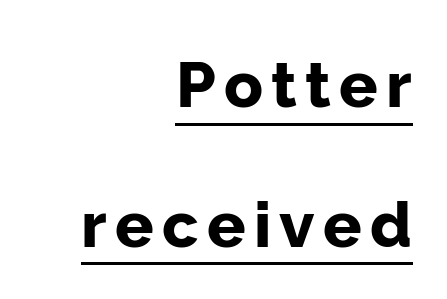
Reading down the block, your eye finds every line finishing at a fixed right position. The typeface chosen for these lines omits serifs. As a designer I'd log this as weight 700, bold. A typesetter would mark this as roman, not italic. The space between consecutive lines is lavish. Compared with undecorated copy, this sample adds a rule below the words.
